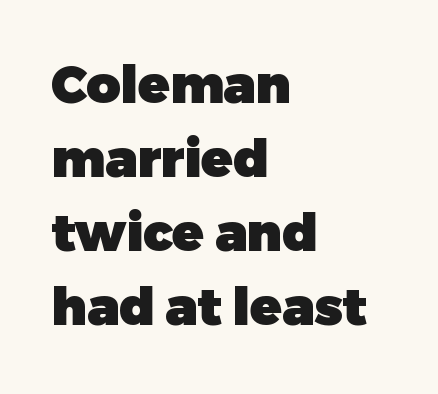
The image shows 52 px heavy sans-serif type, upright; set left-aligned, normal line spacing (1.42x), normal letter spacing, not underlined; low stroke contrast and a medium x-height.
